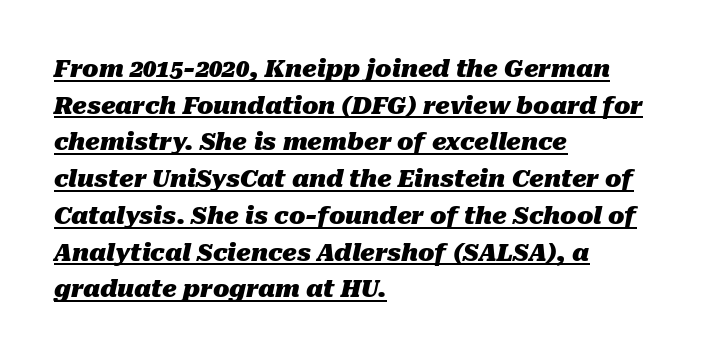
The image shows 24 px bold type, italic (leaning right); set left-aligned, normal line spacing (1.53x), normal letter spacing, underlined.
